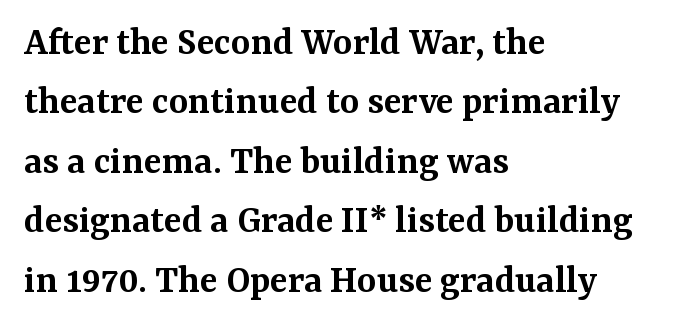
Q: Is the text bold? A: Semi-bold.
Q: Is the text italic (slanted)? A: No, it is upright.
Q: Is the typeface a serif or a sans-serif typeface? A: Serif.
Q: Is the text underlined? A: No.
Q: How is the paragraph aligned? A: Left-aligned.
Q: Is the spacing between letters normal or unusually wide? A: Normal.
Q: Is the spacing between lines tight, normal or loose? A: Normal.
Q: Width (condensed, normal, or wide)? A: Normal.
Q: Stroke contrast? A: Medium.
Q: x-height? A: Medium.
Q: Monospaced? A: No.
